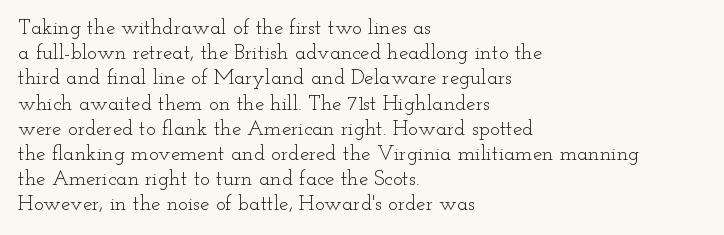
The letterforms sit shoulder to shoulder at normal distance. Typeset ragged right — the left edge is the straight one. The lettering holds an erect, upright posture throughout. Vertical stems look standard width or narrower in stroke. Beneath every word, the page is bare.
